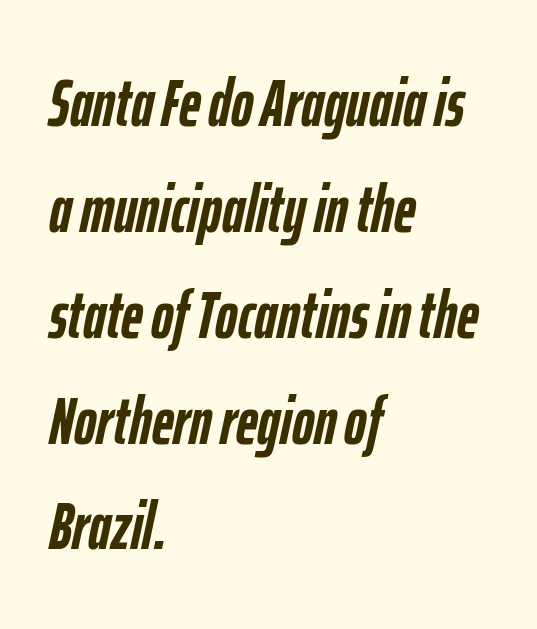
The image shows 67 px semibold, condensed type, italic (leaning right); set left-aligned, normal line spacing (1.58x), normal letter spacing, not underlined; low stroke contrast and a medium x-height.
